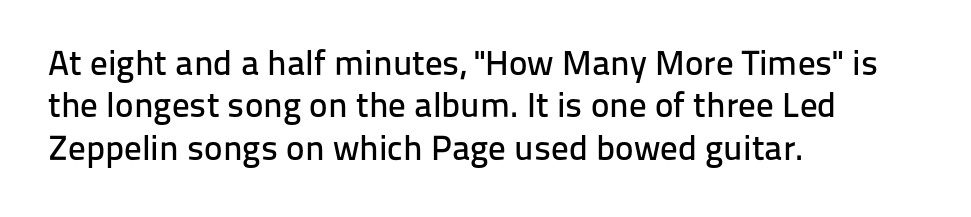
{"serif": "no", "italic": "no", "width": "normal", "stroke_contrast": "low", "x_height": "medium", "monospaced": "no", "underline": "no", "align": "left", "line_spacing_ratio": 1.21, "letter_spacing": "normal", "letter_spacing_em": 0.0, "glyph_px": 35}
